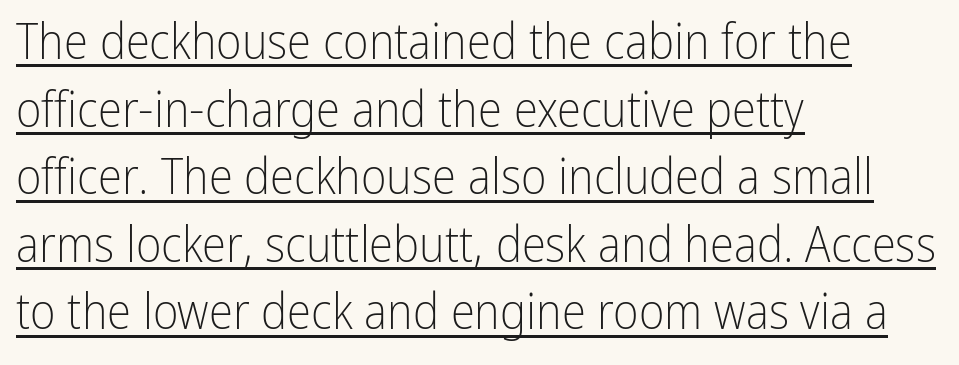
{"serif": "no", "italic": "no", "bold": "no", "weight": "light", "width": "condensed", "stroke_contrast": "low", "x_height": "medium", "monospaced": "no", "underline": "yes", "align": "left", "line_spacing": "normal", "line_spacing_ratio": 1.38, "letter_spacing": "normal", "letter_spacing_em": 0.0, "glyph_px": 49}
